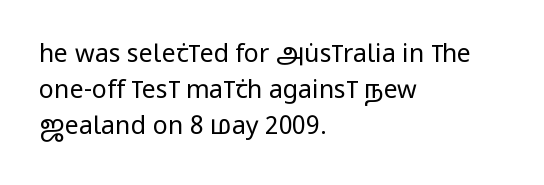
The cut favours lightness, reaching ordinary text weight at its darkest. Left-aligned paragraph, ragged on the right. There is no visible air inserted between adjacent glyphs. Has an underline been added? It has not. Upright lettering throughout. Leading matches the norm, producing a regular column.
